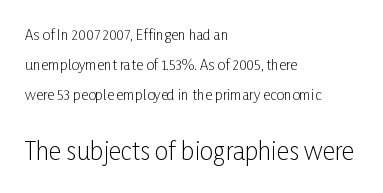
Notice the wide empty band between every row — that's loose leading. The face used here is rendered with its standard letterfit. Underlining? Definitely not there. Bold? No — there's no thickening of the strokes. The passage is arranged the way most books set body copy — flush left.
